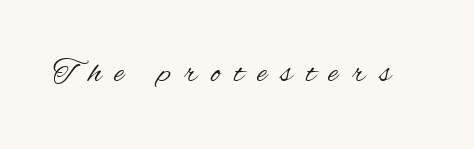
The image shows 33 px regular-weight, condensed sans-serif type; set unusually wide letter spacing (+0.42 em), not underlined; medium stroke contrast and a small x-height.
